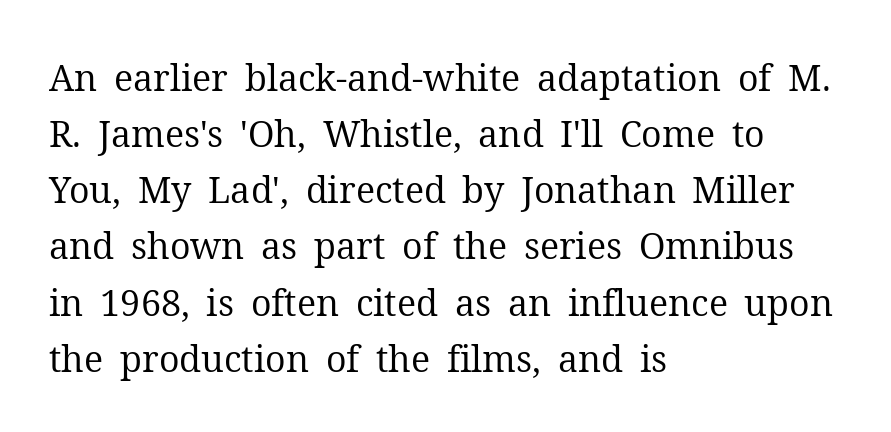
In terms of leading, this rendering sits right in the middle. Horizontally, the lines are justified to the leading edge only. Check under the words: just untouched page. Stems here are at most as thick as an everyday book face.
